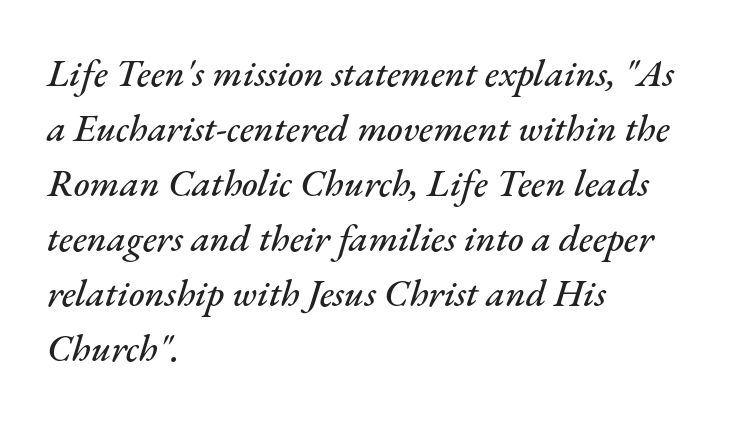
{"italic": "yes", "lean": "right", "slant_degrees": 17, "width": "normal", "stroke_contrast": "medium", "x_height": "small", "monospaced": "no", "underline": "no", "align": "left", "line_spacing": "normal", "line_spacing_ratio": 1.45, "letter_spacing": "normal", "letter_spacing_em": 0.0, "glyph_px": 38}
